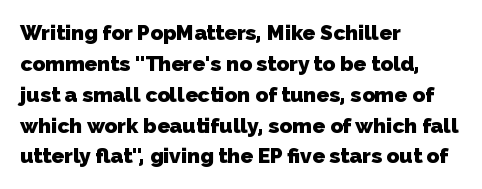
Q: Is the text bold? A: Yes.
Q: Is the text underlined? A: No.
Q: How is the paragraph aligned? A: Left-aligned.
Q: Is the spacing between letters normal or unusually wide? A: Normal.
Q: Is the spacing between lines tight, normal or loose? A: Normal.
